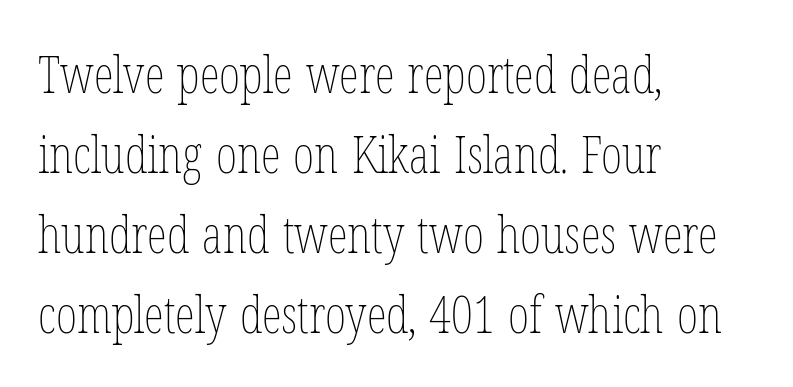
{"italic": "no", "bold": "no", "weight": "thin", "width": "condensed", "stroke_contrast": "low", "x_height": "medium", "monospaced": "no", "underline": "no", "align": "left", "line_spacing": "normal", "line_spacing_ratio": 1.57, "letter_spacing": "normal", "letter_spacing_em": 0.0, "glyph_px": 51}
